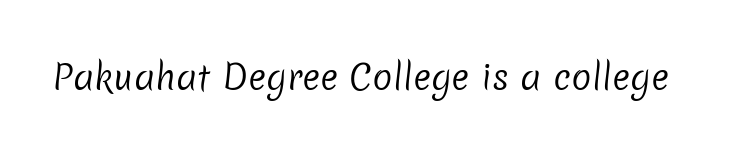
The image shows 34 px regular-weight sans-serif type; set normal letter spacing, not underlined; low stroke contrast and a medium x-height.
